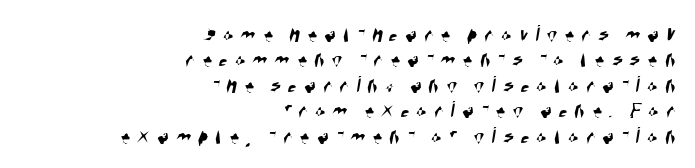
Q: Is the text underlined? A: No.
Q: How is the paragraph aligned? A: Right-aligned.
Q: Is the spacing between letters normal or unusually wide? A: Unusually wide.
Q: Is the spacing between lines tight, normal or loose? A: Tight.
